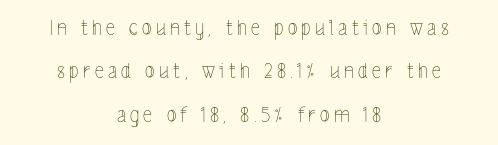
Q: Is the text bold? A: No.
Q: Is the text italic (slanted)? A: No, it is upright.
Q: Is the text underlined? A: No.
Q: How is the paragraph aligned? A: Centered.
Q: Is the spacing between letters normal or unusually wide? A: Unusually wide.
Q: Is the spacing between lines tight, normal or loose? A: Loose.
